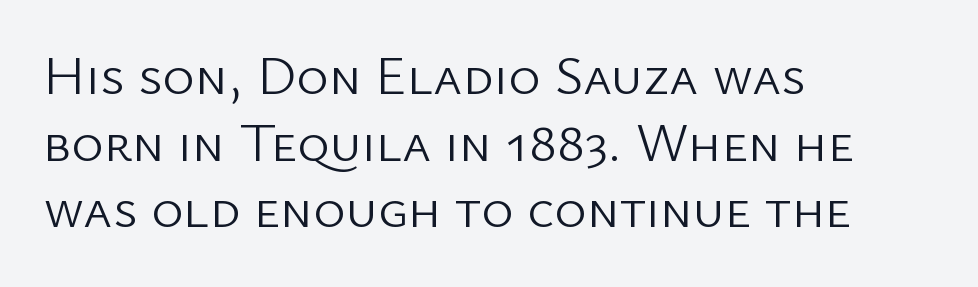
The image shows 55 px light sans-serif type, upright; set left-aligned, line spacing 1.21x, normal letter spacing, not underlined; low stroke contrast and a medium x-height.
